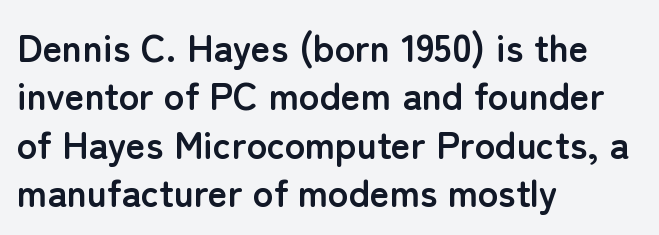
Does the copy run flush right? No — it runs flush left. A typesetter would call this proportional, since set widths differ per character. The face used here is a sans, in the tradition of grotesques and geometrics. A typesetter would call this leading conventional body-copy spacing.
